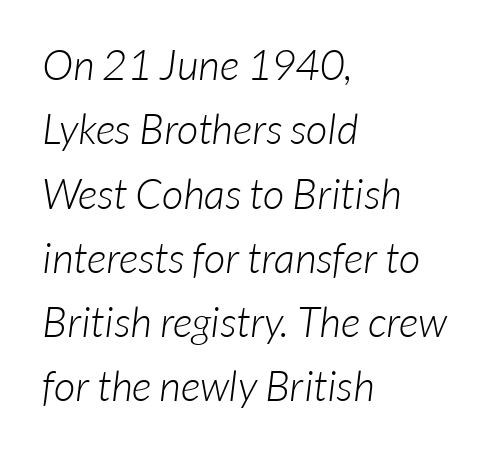
The image shows 42 px light sans-serif type; set left-aligned, normal line spacing (1.53x), normal letter spacing, not underlined; low stroke contrast and a medium x-height.
